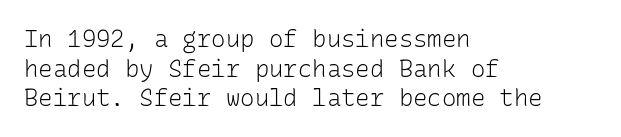
Q: Is the text bold? A: No.
Q: Is the text italic (slanted)? A: No, it is upright.
Q: Is the text underlined? A: No.
Q: How is the paragraph aligned? A: Left-aligned.
Q: Is the spacing between letters normal or unusually wide? A: Normal.
